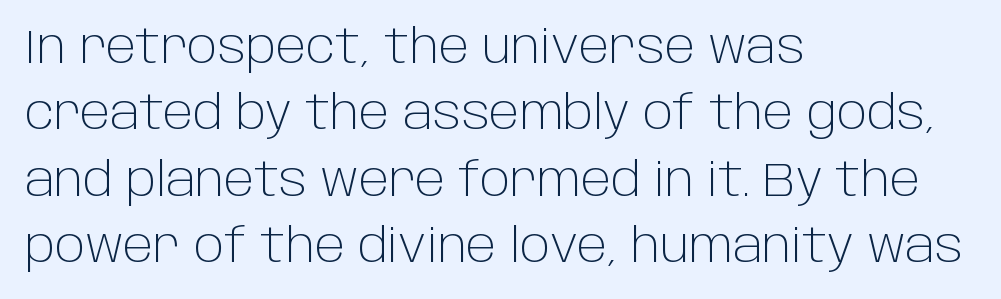
The image shows 47 px light sans-serif type, upright; set left-aligned, normal line spacing (1.41x), normal letter spacing, not underlined; low stroke contrast and a large x-height.
